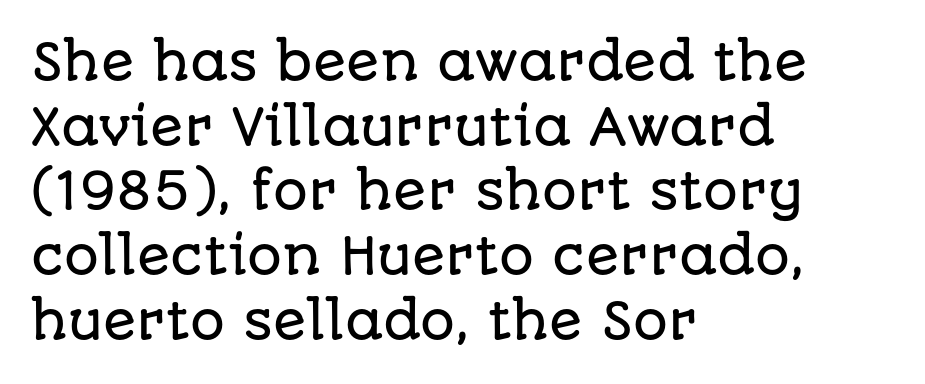
{"serif": "no", "italic": "no", "width": "normal", "stroke_contrast": "low", "x_height": "large", "monospaced": "no", "underline": "no", "align": "left", "line_spacing": "normal", "line_spacing_ratio": 1.32, "letter_spacing": "normal", "letter_spacing_em": 0.0, "glyph_px": 49}
